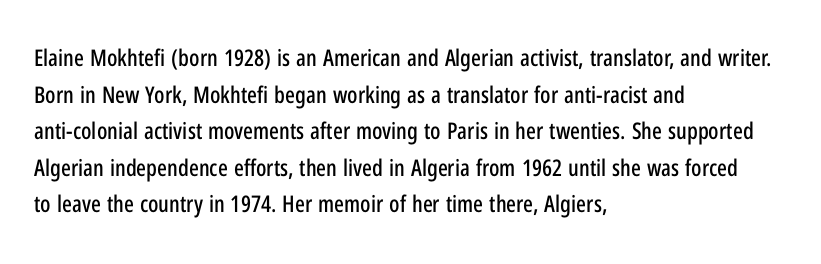
The image shows 23 px text type, upright; set left-aligned, normal line spacing (1.59x), normal letter spacing, not underlined.
